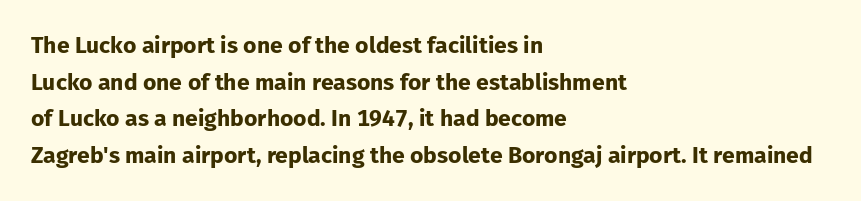
Q: Is the text bold? A: Yes.
Q: Is the text italic (slanted)? A: No, it is upright.
Q: Is the text underlined? A: No.
Q: How is the paragraph aligned? A: Left-aligned.
Q: Is the spacing between letters normal or unusually wide? A: Normal.
Q: Is the spacing between lines tight, normal or loose? A: Normal.
